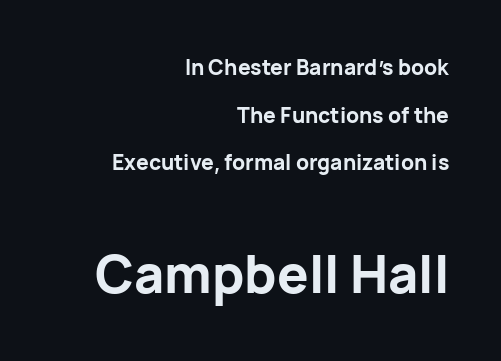
Q: Is the text bold? A: Yes.
Q: Is the text italic (slanted)? A: No, it is upright.
Q: Is the typeface a serif or a sans-serif typeface? A: Sans-serif.
Q: Is the text underlined? A: No.
Q: How is the paragraph aligned? A: Right-aligned.
Q: Is the spacing between letters normal or unusually wide? A: Normal.
Q: Is the spacing between lines tight, normal or loose? A: Loose.
Q: Which block of text is set in a larger size, the first (top) or the second (bottom)? A: The second (bottom) one.
Q: Width (condensed, normal, or wide)? A: Normal.
Q: Stroke contrast? A: Low.
Q: x-height? A: Medium.
Q: Monospaced? A: No.
